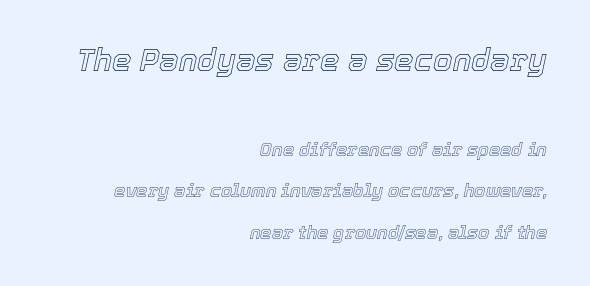
Q: Is the text italic (slanted)? A: Yes, it leans right by about 12 degrees.
Q: Is the text underlined? A: No.
Q: How is the paragraph aligned? A: Right-aligned.
Q: Is the spacing between letters normal or unusually wide? A: Normal.
Q: Is the spacing between lines tight, normal or loose? A: Loose.
Q: Which block of text is set in a larger size, the first (top) or the second (bottom)? A: The first (top) one.
Q: Width (condensed, normal, or wide)? A: Normal.
Q: x-height? A: Medium.
Q: Monospaced? A: No.
